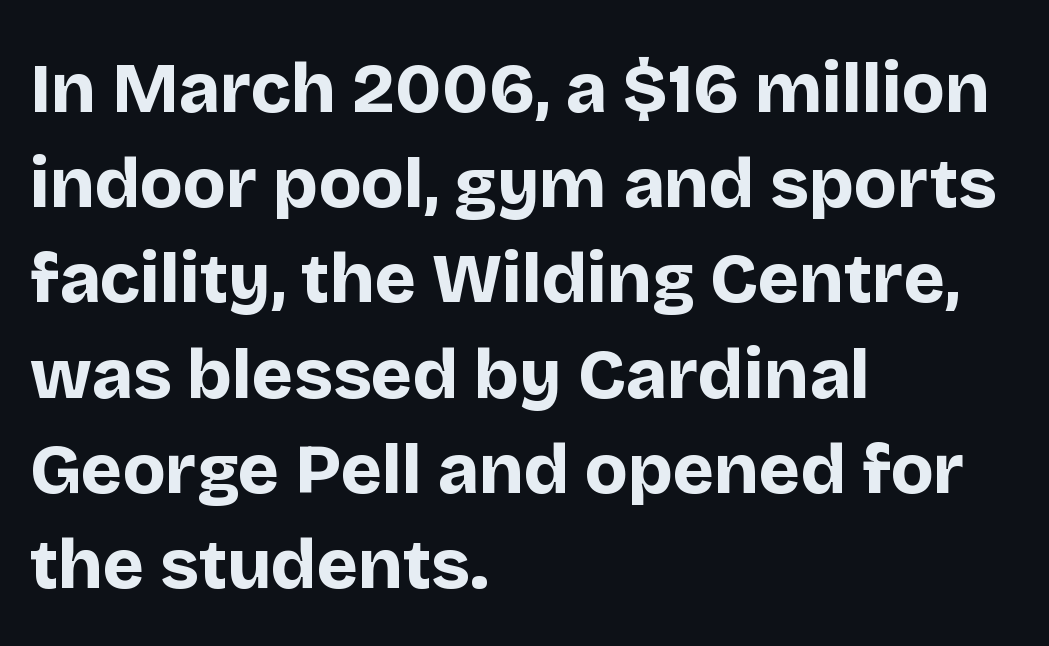
The image shows 70 px bold sans-serif type, upright; set left-aligned, normal line spacing (1.36x), normal letter spacing, not underlined; low stroke contrast and a large x-height.
